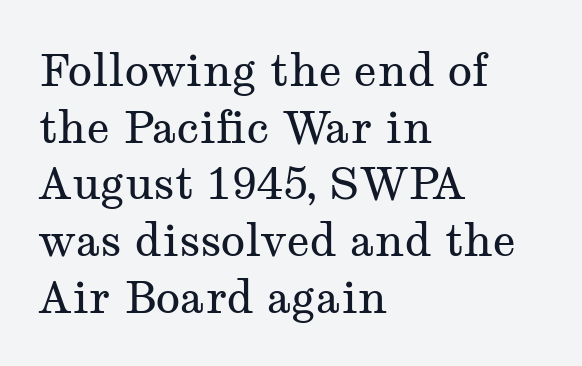
{"serif": "yes", "italic": "no", "bold": "no", "weight": "regular", "width": "wide", "stroke_contrast": "medium", "x_height": "medium", "monospaced": "no", "underline": "no", "align": "left", "line_spacing": "normal", "line_spacing_ratio": 1.26, "letter_spacing": "normal", "letter_spacing_em": 0.0, "glyph_px": 45}
